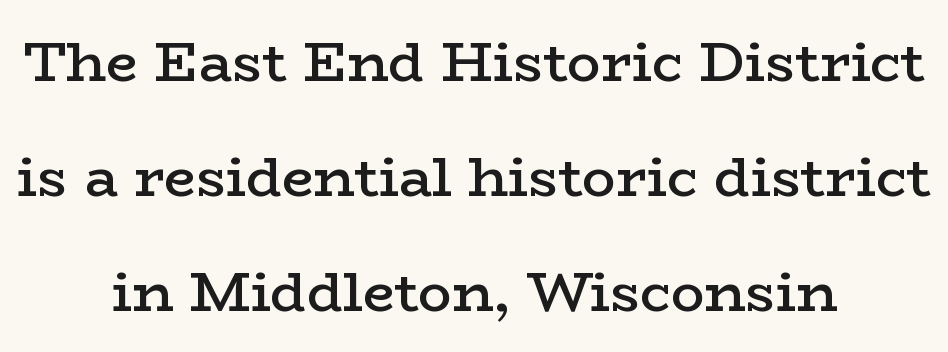
Q: Is the text bold? A: Semi-bold.
Q: Is the text italic (slanted)? A: No, it is upright.
Q: Is the typeface a serif or a sans-serif typeface? A: Serif.
Q: Is the text underlined? A: No.
Q: How is the paragraph aligned? A: Centered.
Q: Is the spacing between letters normal or unusually wide? A: Normal.
Q: Is the spacing between lines tight, normal or loose? A: Loose.
Q: Width (condensed, normal, or wide)? A: Wide.
Q: Stroke contrast? A: Low.
Q: x-height? A: Medium.
Q: Monospaced? A: No.
